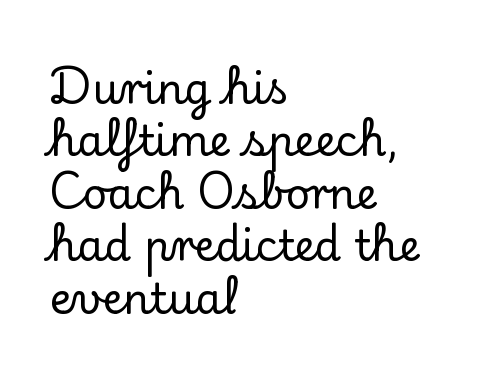
Q: Is the text italic (slanted)? A: No, it is upright.
Q: Is the typeface a serif or a sans-serif typeface? A: Serif.
Q: Is the text underlined? A: No.
Q: How is the paragraph aligned? A: Left-aligned.
Q: Is the spacing between letters normal or unusually wide? A: Normal.
Q: Is the spacing between lines tight, normal or loose? A: Normal.
Q: Width (condensed, normal, or wide)? A: Normal.
Q: Stroke contrast? A: Low.
Q: x-height? A: Small.
Q: Monospaced? A: No.
